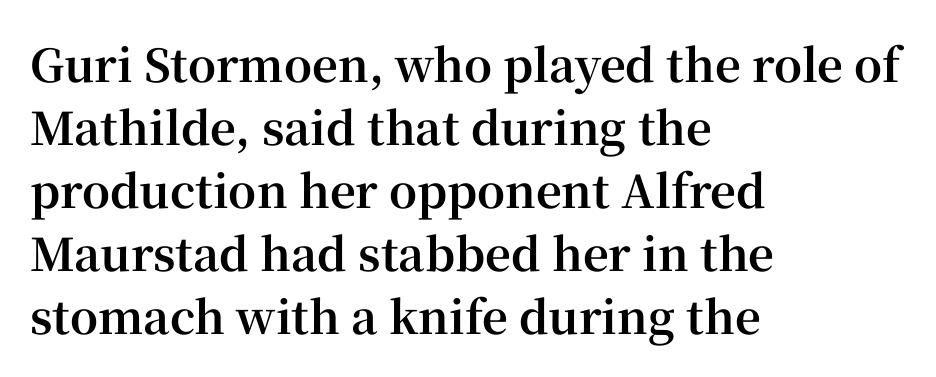
Q: Is the text bold? A: Yes.
Q: Is the text italic (slanted)? A: No, it is upright.
Q: Is the typeface a serif or a sans-serif typeface? A: Serif.
Q: Is the text underlined? A: No.
Q: How is the paragraph aligned? A: Left-aligned.
Q: Is the spacing between letters normal or unusually wide? A: Normal.
Q: Is the spacing between lines tight, normal or loose? A: Normal.
Q: Width (condensed, normal, or wide)? A: Normal.
Q: Stroke contrast? A: High.
Q: x-height? A: Medium.
Q: Monospaced? A: No.
